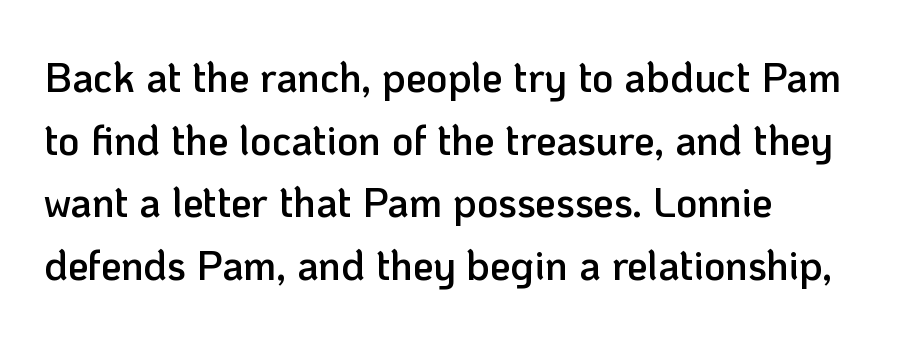
The image shows 41 px semibold sans-serif type, upright; set left-aligned, normal line spacing (1.53x), normal letter spacing, not underlined; low stroke contrast and a medium x-height.
